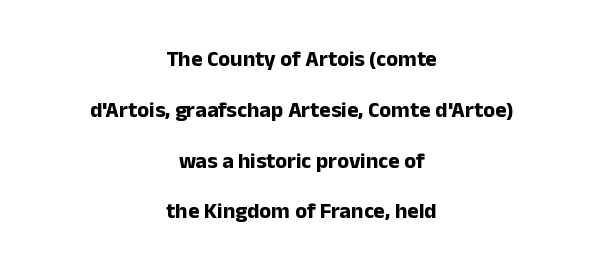
{"italic": "no", "bold": "yes", "underline": "no", "align": "center", "line_spacing": "loose", "line_spacing_ratio": 2.31, "letter_spacing": "normal", "letter_spacing_em": 0.0, "glyph_px": 22}
